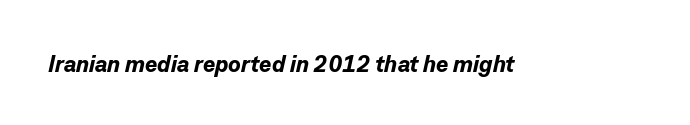
Q: Is the text bold? A: Yes.
Q: Is the text italic (slanted)? A: Yes, it leans right by about 13 degrees.
Q: Is the text underlined? A: No.
Q: Is the spacing between letters normal or unusually wide? A: Normal.
